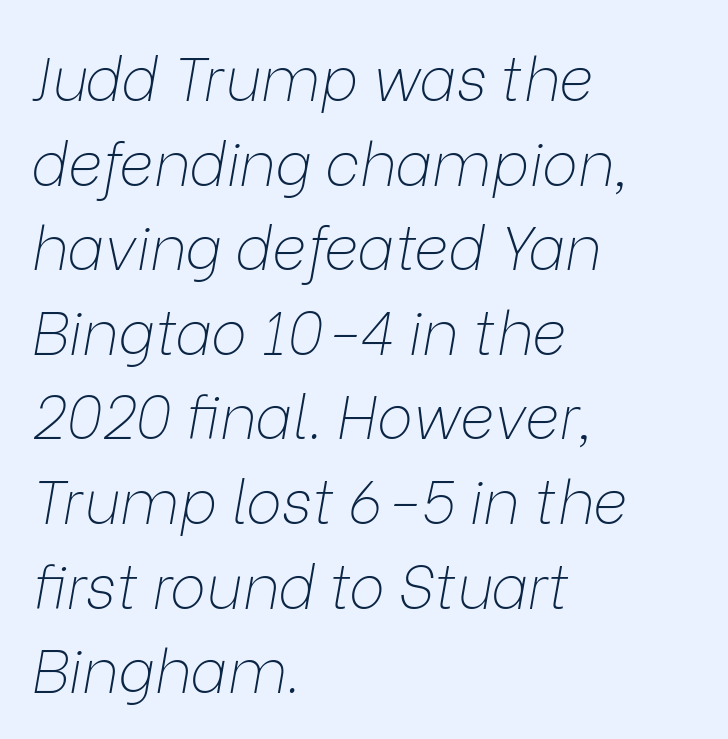
The image shows 60 px thin type, italic (leaning right); set left-aligned, normal line spacing (1.41x), normal letter spacing, not underlined; low stroke contrast and a medium x-height.
